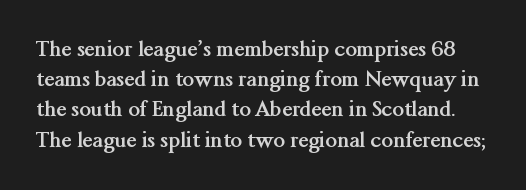
Glyph-to-glyph distance matches everyday printed text. Clear beneath every line of the passage. Compared with typical paragraphs, the rows here are spaced about the same. Is the type bold? Yes — the strokes are clearly thick and heavy. Posture: vertical.
